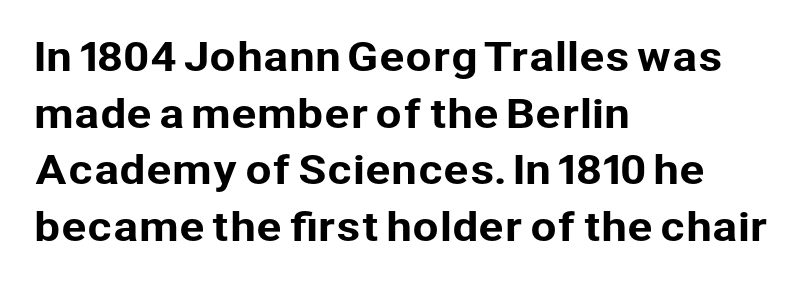
Inter-character spacing is left at the font's built-in metrics. The designer went with a sans here, leaving each stem footless. Is the block centered? No — it sits flush against the left margin. Italic: no, the glyphs are upright roman.
